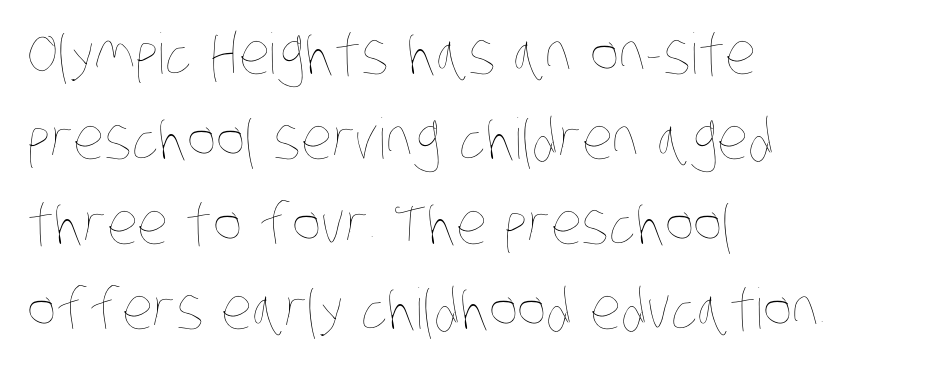
{"bold": "no", "weight": "thin", "width": "condensed", "stroke_contrast": "low", "x_height": "large", "monospaced": "no", "underline": "no", "align": "left", "line_spacing": "normal", "line_spacing_ratio": 1.52, "letter_spacing": "normal", "letter_spacing_em": 0.0, "glyph_px": 56}
